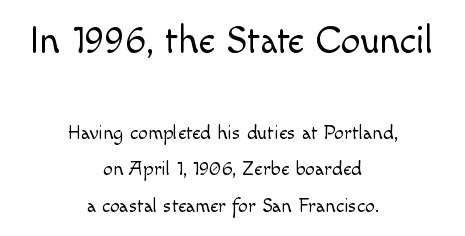
The image shows 39 px light sans-serif type, upright; set centered, line spacing 1.83x, normal letter spacing, not underlined; the first (top) block is 1.95x larger; a small x-height.
